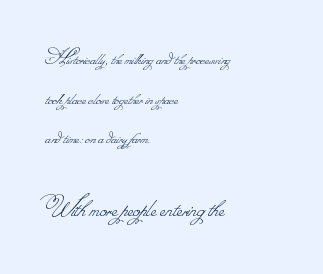
This layout puts the modest block above and the oversized block below. Is this a fixed-width face? No — the glyphs have proportional, varying widths. The typesetter chose a ragged-right arrangement here. The baseline area is clear. Is the stroke heavy? The answer is a plain regular-or-lighter.
